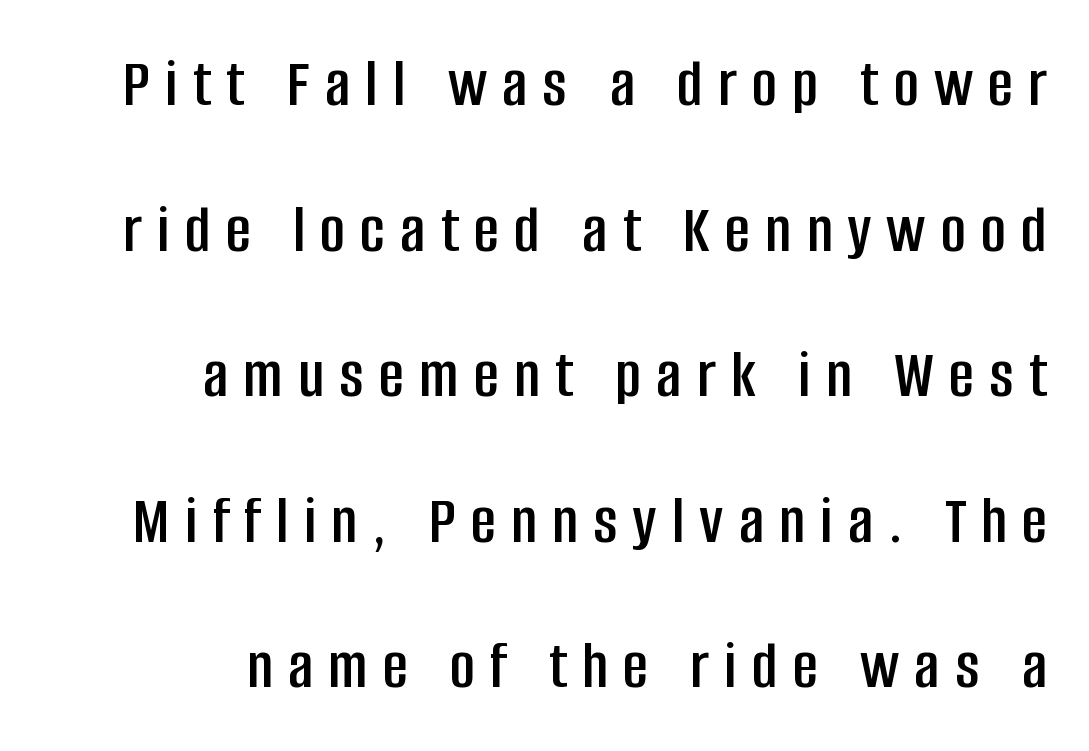
{"serif": "no", "italic": "no", "width": "condensed", "stroke_contrast": "low", "x_height": "large", "monospaced": "no", "underline": "no", "align": "right", "line_spacing": "loose", "line_spacing_ratio": 2.11, "letter_spacing": "wide", "letter_spacing_em": 0.22, "glyph_px": 69}
